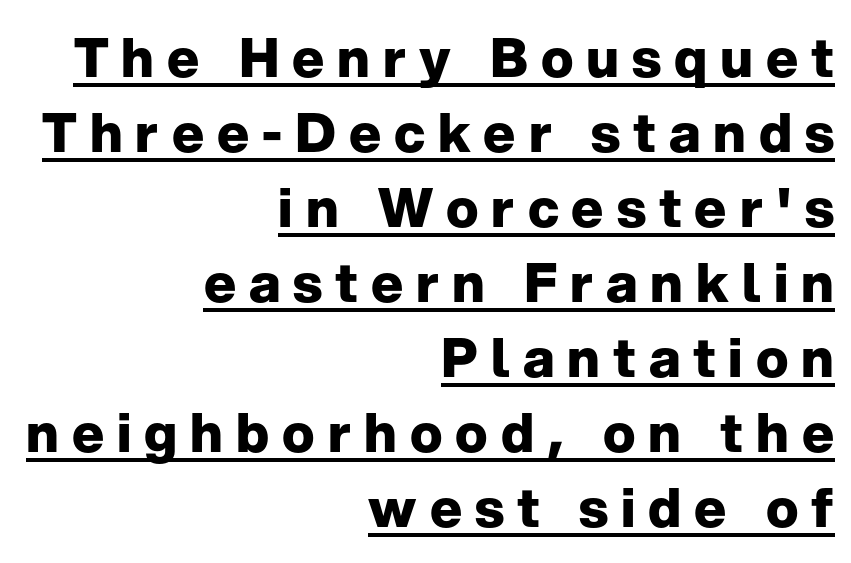
Where is the straight margin? On the right. The lettering is marked with a stroke running underneath it. How are the letters spaced? Widely, with obvious added tracking. A typesetter would label this face a sans. Is the type bold? Yes — the strokes are clearly thick and heavy. A typesetter would call this proportional, since set widths differ per character.
